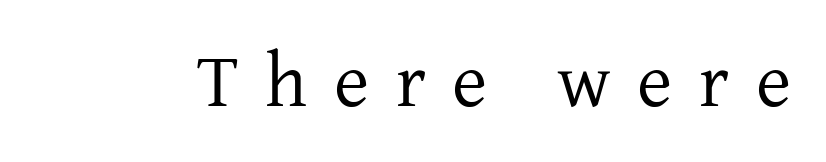
{"serif": "yes", "italic": "no", "bold": "no", "weight": "regular", "width": "normal", "stroke_contrast": "low", "x_height": "medium", "monospaced": "no", "underline": "no", "letter_spacing": "wide", "letter_spacing_em": 0.35, "glyph_px": 76}
